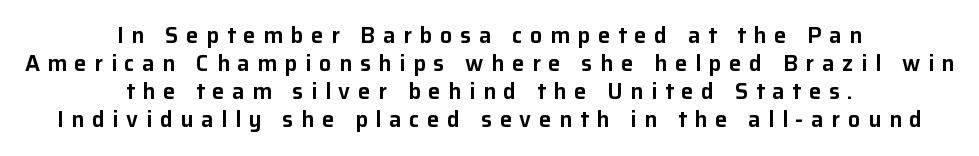
The image shows 22 px text type, upright; set centered, normal line spacing (1.28x), unusually wide letter spacing (+0.35 em), not underlined.
